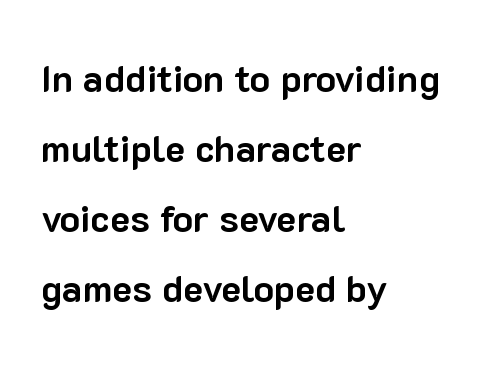
Q: Is the text bold? A: Yes.
Q: Is the text italic (slanted)? A: No, it is upright.
Q: Is the typeface a serif or a sans-serif typeface? A: Sans-serif.
Q: Is the text underlined? A: No.
Q: How is the paragraph aligned? A: Left-aligned.
Q: Is the spacing between letters normal or unusually wide? A: Normal.
Q: Width (condensed, normal, or wide)? A: Normal.
Q: Stroke contrast? A: Low.
Q: x-height? A: Medium.
Q: Monospaced? A: No.
